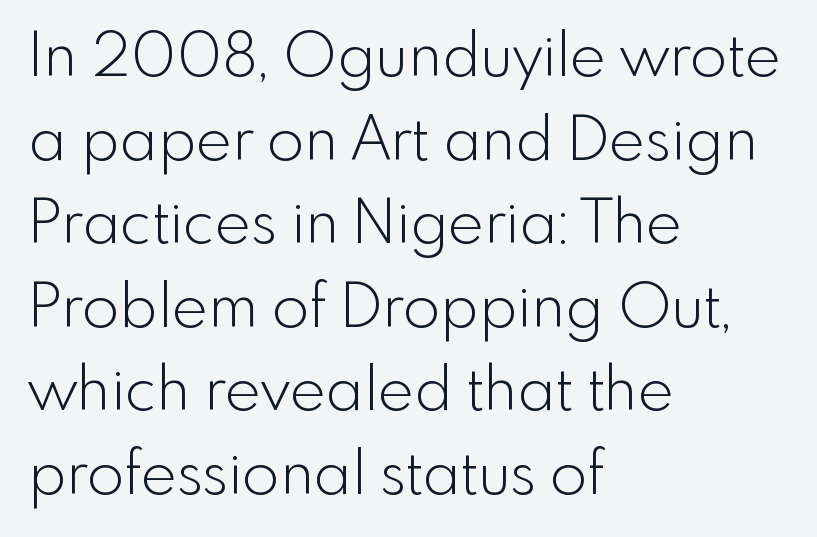
{"serif": "no", "italic": "no", "bold": "no", "weight": "light", "width": "normal", "x_height": "small", "monospaced": "no", "underline": "no", "align": "left", "line_spacing": "normal", "line_spacing_ratio": 1.37, "letter_spacing": "normal", "letter_spacing_em": 0.0, "glyph_px": 61}
